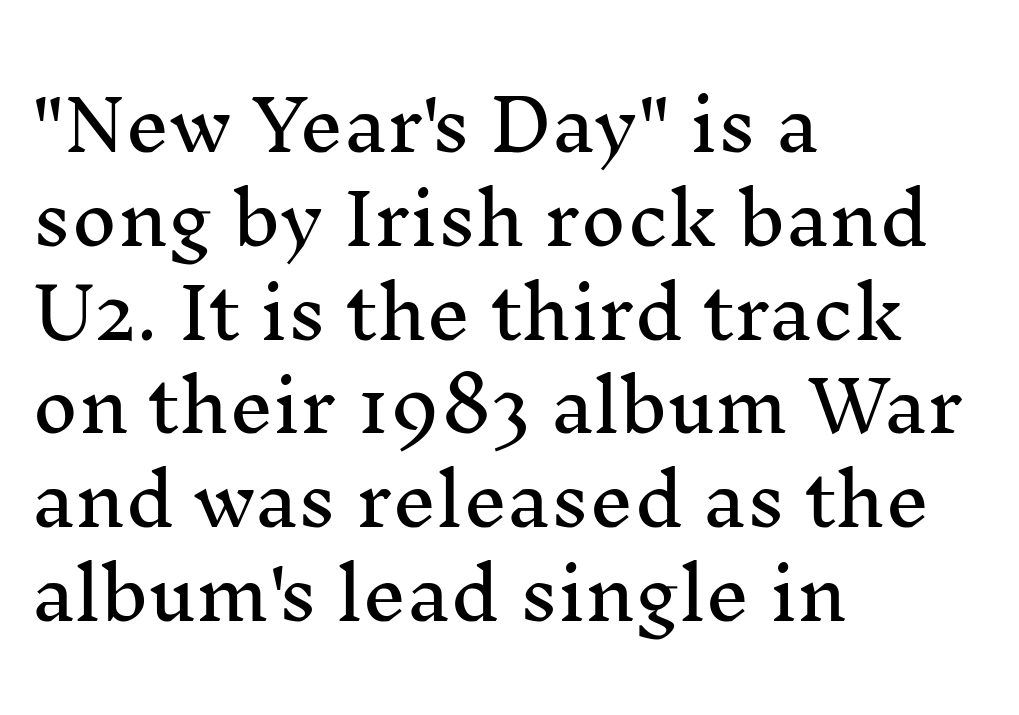
{"serif": "yes", "italic": "no", "width": "normal", "stroke_contrast": "medium", "x_height": "medium", "monospaced": "no", "underline": "no", "align": "left", "line_spacing": "normal", "line_spacing_ratio": 1.34, "letter_spacing": "normal", "letter_spacing_em": 0.0, "glyph_px": 70}
